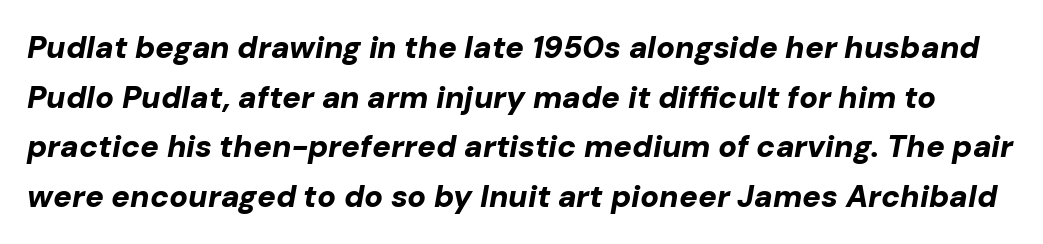
This rendering leaves character spacing at its baseline value. Each glyph is drawn with heavy, bold strokes. The line-height multiplier appears to be the usual default. A typesetter would mark this as italic.
